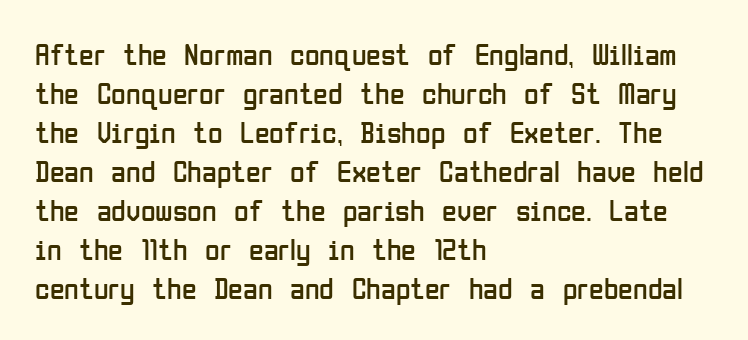
{"serif": "no", "italic": "no", "bold": "no", "weight": "regular", "width": "condensed", "stroke_contrast": "low", "x_height": "medium", "monospaced": "no", "underline": "no", "align": "left", "line_spacing": "normal", "line_spacing_ratio": 1.3, "letter_spacing": "normal", "letter_spacing_em": 0.0, "glyph_px": 30}
